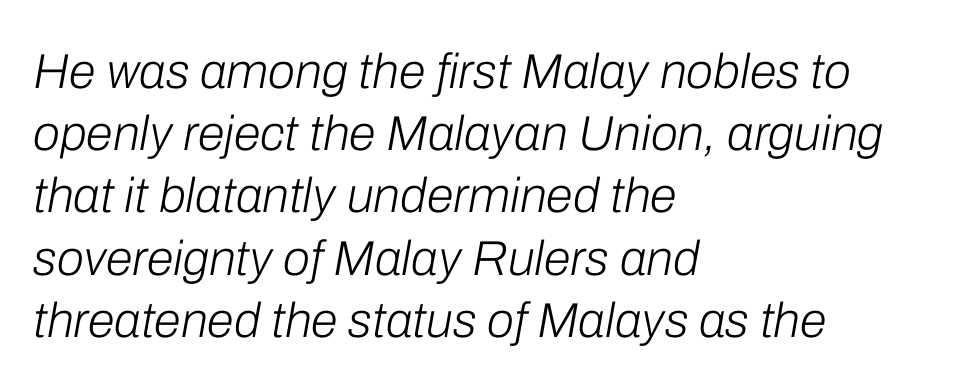
These lines are rendered in a variable-pitch font. Baseline-to-baseline distance is the conventional proportion of letter height. Honestly, the letter spacing is just normal — you wouldn't notice it. Letters rest on an invisible, unmarked baseline.
